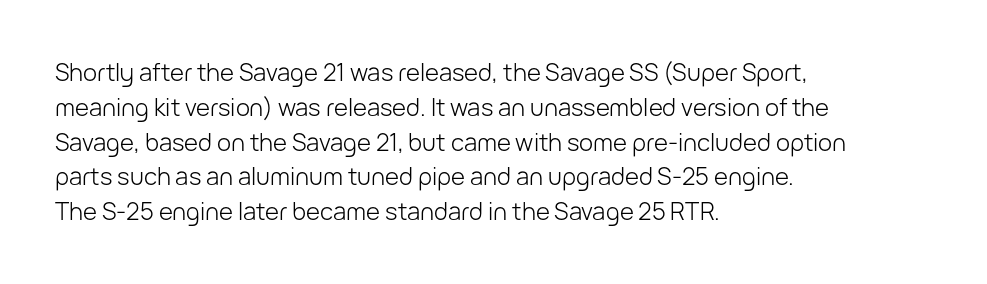
Q: Is the text bold? A: No.
Q: Is the text italic (slanted)? A: No, it is upright.
Q: Is the text underlined? A: No.
Q: How is the paragraph aligned? A: Left-aligned.
Q: Is the spacing between letters normal or unusually wide? A: Normal.
Q: Is the spacing between lines tight, normal or loose? A: Normal.
